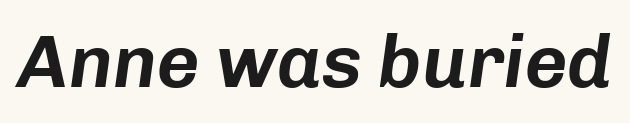
Q: Is the text italic (slanted)? A: Yes, it leans right by about 8 degrees.
Q: Is the text underlined? A: No.
Q: Is the spacing between letters normal or unusually wide? A: Normal.
Q: Width (condensed, normal, or wide)? A: Normal.
Q: Stroke contrast? A: Low.
Q: x-height? A: Medium.
Q: Monospaced? A: No.
